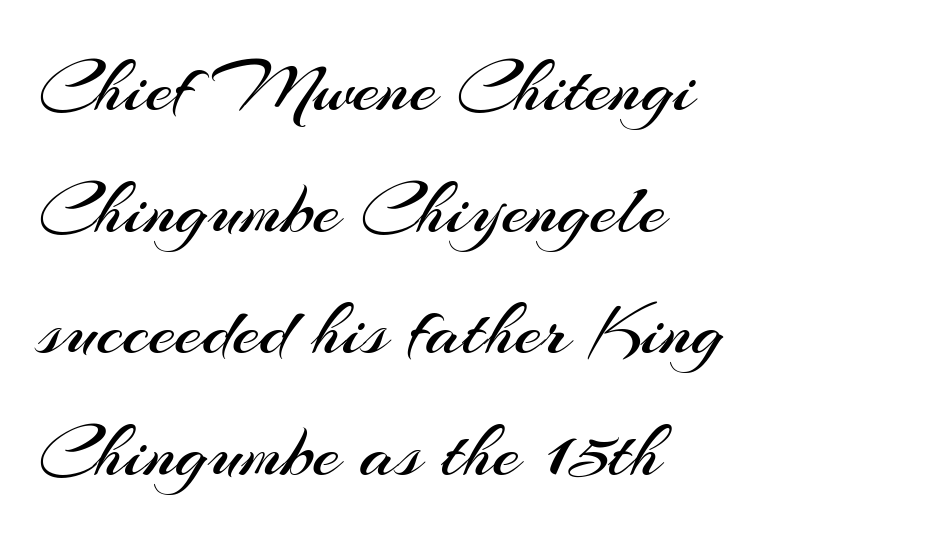
The image shows 77 px regular-weight sans-serif type; set left-aligned, normal line spacing (1.58x), normal letter spacing, not underlined; medium stroke contrast and a small x-height.
